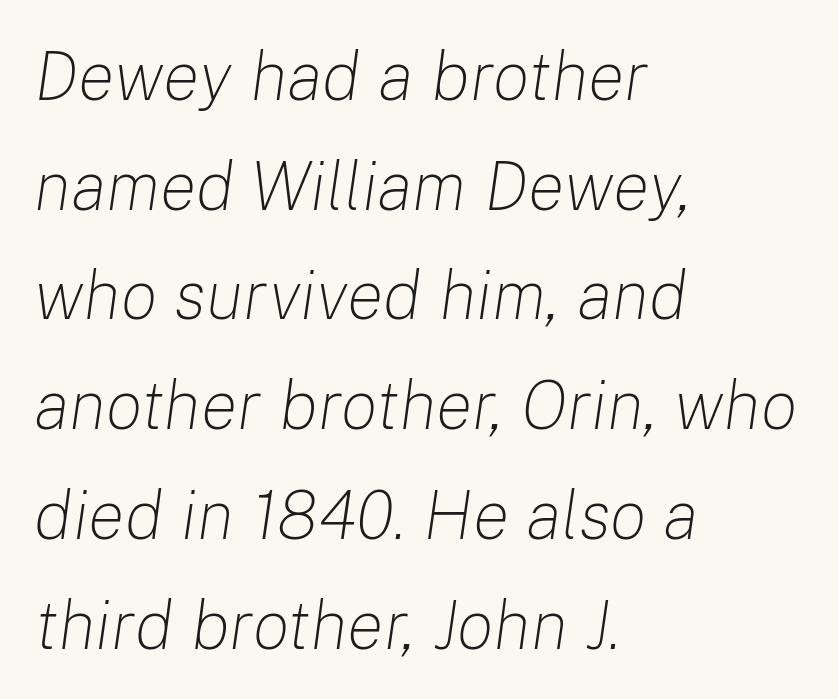
{"italic": "yes", "lean": "right", "slant_degrees": 8, "bold": "no", "weight": "light", "width": "normal", "stroke_contrast": "low", "x_height": "medium", "monospaced": "no", "underline": "no", "align": "left", "line_spacing": "normal", "line_spacing_ratio": 1.59, "letter_spacing": "normal", "letter_spacing_em": 0.0, "glyph_px": 69}
